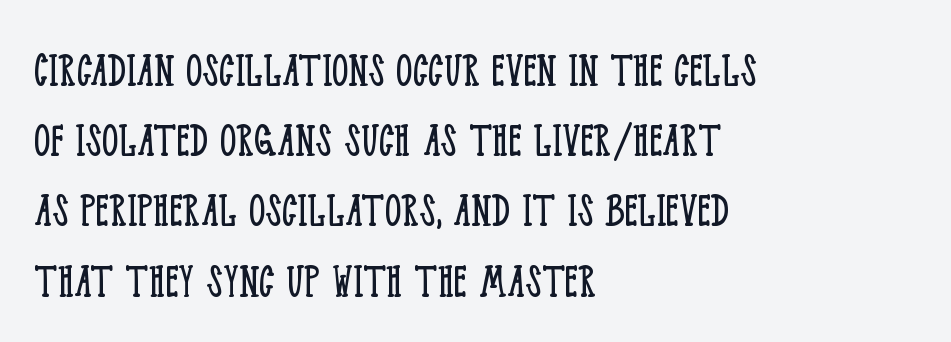
This rendering features lettering with no underline. In CSS terms this would be text-align: left. Students, observe: this is what conventionally led text looks like. Each word holds together tightly as a unit, with standard inter-letter gaps.
